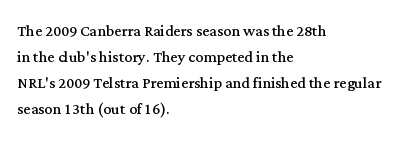
Q: Is the text bold? A: No.
Q: Is the text italic (slanted)? A: No, it is upright.
Q: Is the text underlined? A: No.
Q: How is the paragraph aligned? A: Left-aligned.
Q: Is the spacing between letters normal or unusually wide? A: Normal.
Q: Is the spacing between lines tight, normal or loose? A: Normal.
